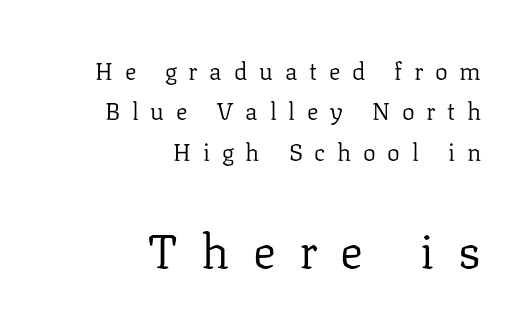
Q: Is the text bold? A: No.
Q: Is the text italic (slanted)? A: No, it is upright.
Q: Is the typeface a serif or a sans-serif typeface? A: Serif.
Q: Is the text underlined? A: No.
Q: How is the paragraph aligned? A: Right-aligned.
Q: Is the spacing between letters normal or unusually wide? A: Unusually wide.
Q: Is the spacing between lines tight, normal or loose? A: Normal.
Q: Which block of text is set in a larger size, the first (top) or the second (bottom)? A: The second (bottom) one.
Q: Width (condensed, normal, or wide)? A: Normal.
Q: Stroke contrast? A: Low.
Q: x-height? A: Medium.
Q: Monospaced? A: No.
